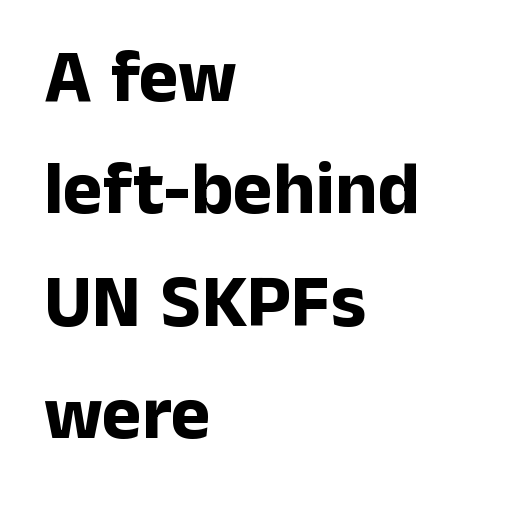
The image shows 75 px bold sans-serif type, upright; set left-aligned, normal line spacing (1.5x), normal letter spacing, not underlined; low stroke contrast and a medium x-height.
